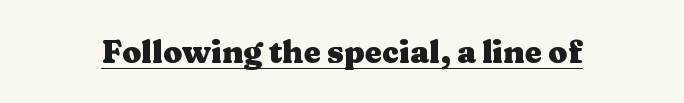
The image shows 31 px heavy, wide serif type, upright; set normal letter spacing, underlined; medium stroke contrast and a medium x-height.
